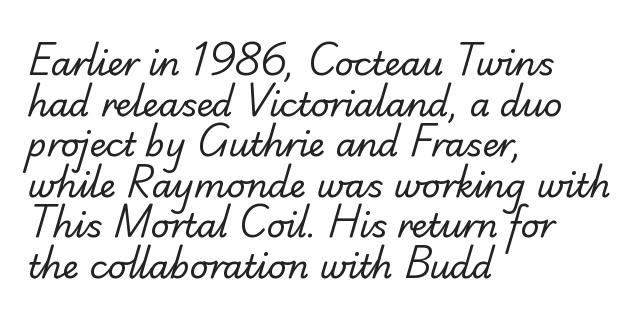
You can tell from the bare stems that sans-serif type was used. Here the designer chose a conventional face with non-uniform glyph widths. Just letters on the line, the space beneath them empty. The strokes carry an ordinary text weight at most.
